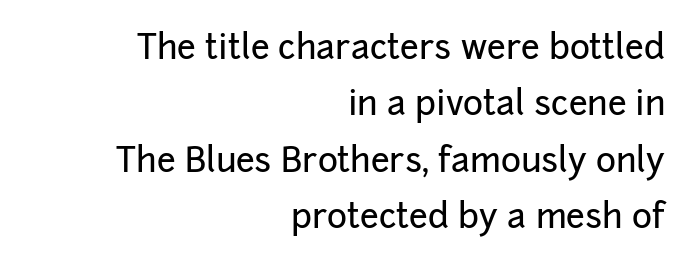
Which margin do the lines hug? The right one — the left edge is uneven. There is no visible air inserted between adjacent glyphs. The lettering stays uniformly vertical, giving the passage a roman look. The face used here is proportionally spaced, like ordinary book or web type. Typographically, this falls in the sans-serif category. Underlining? Definitely not there.
